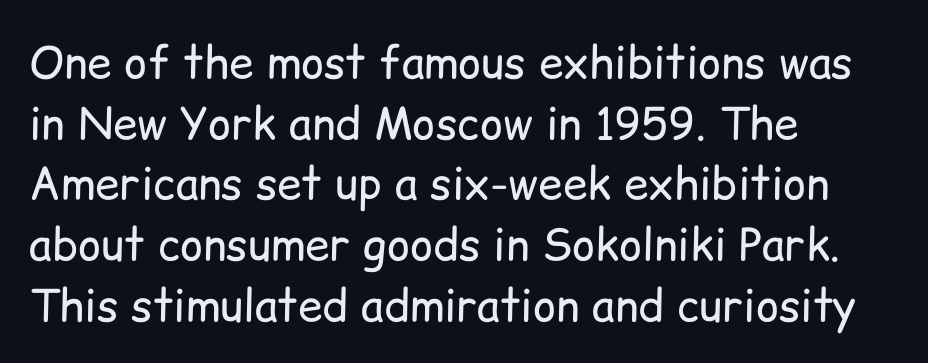
Weight: in the light-to-regular range. To sum up the face: it is a sans, with no serifs. This sample is left-justified, so line endings fall wherever the words run out. Letters rest on an invisible, unmarked baseline.
